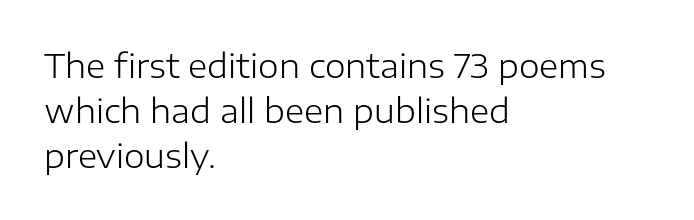
The image shows 33 px light sans-serif type, upright; set left-aligned, normal line spacing (1.36x), normal letter spacing, not underlined; low stroke contrast and a medium x-height.
